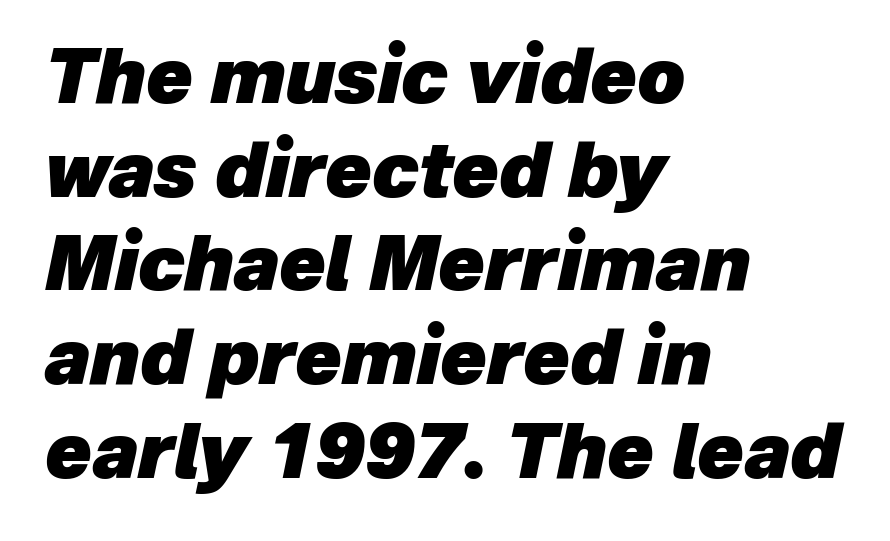
{"italic": "yes", "lean": "right", "slant_degrees": 12, "bold": "yes", "weight": "heavy", "width": "normal", "stroke_contrast": "low", "x_height": "medium", "monospaced": "no", "underline": "no", "align": "left", "line_spacing": "normal", "line_spacing_ratio": 1.25, "letter_spacing": "normal", "letter_spacing_em": 0.0, "glyph_px": 75}
